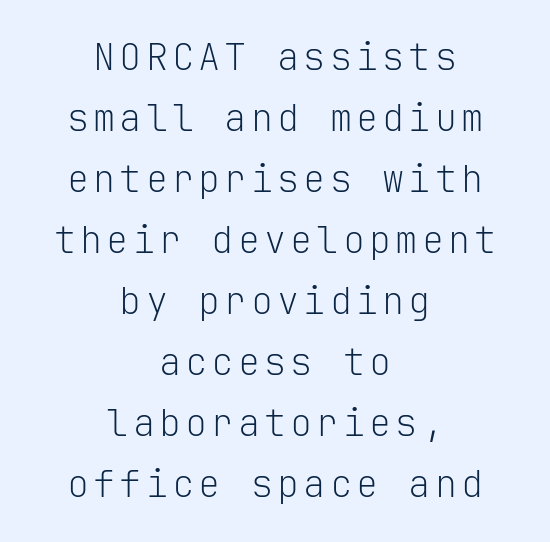
{"serif": "no", "italic": "no", "bold": "no", "weight": "light", "width": "normal", "stroke_contrast": "low", "x_height": "medium", "monospaced": "yes", "underline": "no", "align": "center", "line_spacing": "normal", "line_spacing_ratio": 1.65, "glyph_px": 37}
